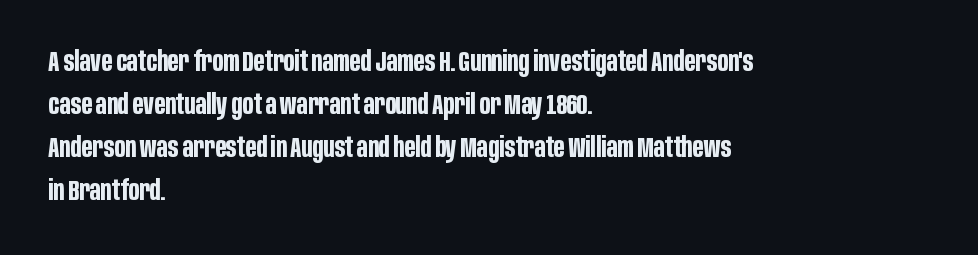
Heft: maximum for text — a bold. Posture: vertical. A sans-serif font was chosen for this passage. Each row of text sits above clean, open space. The compositor pushed each line to the left boundary.
